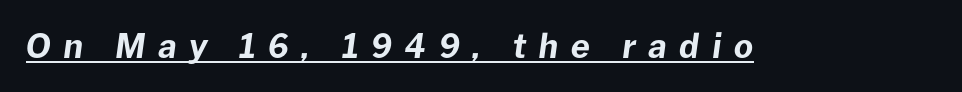
The image shows 33 px bold type, italic (leaning right); set unusually wide letter spacing (+0.38 em), underlined; low stroke contrast and a medium x-height.
